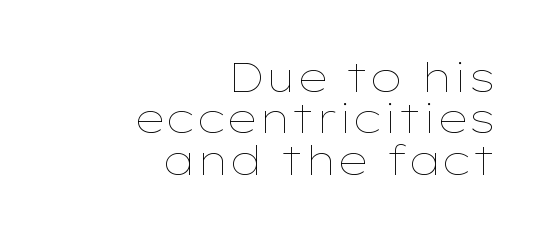
The setting favours the right margin, as signatures and pull-quotes sometimes do. The font's upright variant was chosen for this text. Does the leading feel generous? Not at all — it's pinched. Think standard paragraph weight, or any step lighter than that. Glyph-to-glyph distance matches everyday printed text. Words float on clear page, feet unadorned.
